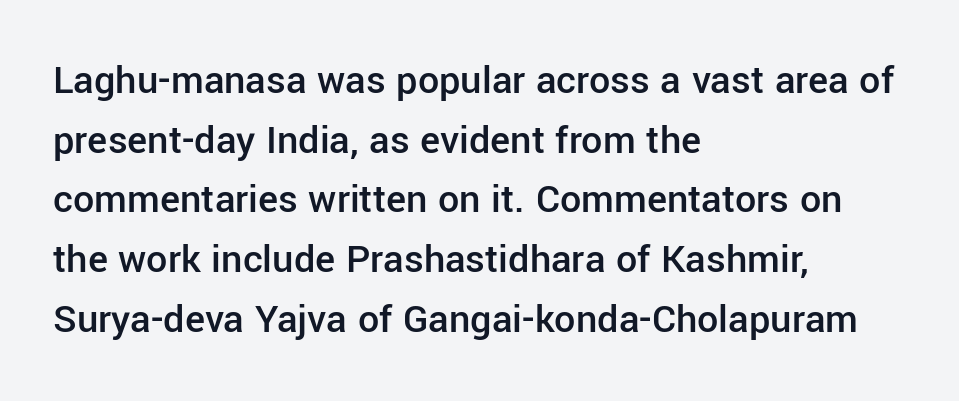
Descenders are the only things crossing below the line. This is roman type, the default non-slanted kind. Serifs: no, the terminals of the letterforms are clean. Caption: multi-line text, flush left, ragged right.
